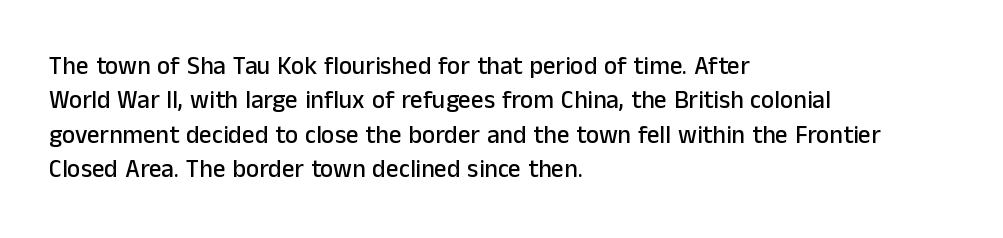
The image shows 25 px text type, upright; set left-aligned, normal line spacing (1.38x), normal letter spacing, not underlined.
